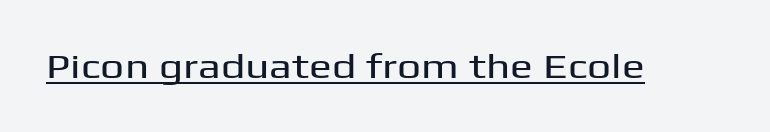
Q: Is the text italic (slanted)? A: No, it is upright.
Q: Is the typeface a serif or a sans-serif typeface? A: Sans-serif.
Q: Is the text underlined? A: Yes.
Q: Is the spacing between letters normal or unusually wide? A: Normal.
Q: Width (condensed, normal, or wide)? A: Wide.
Q: Stroke contrast? A: Medium.
Q: x-height? A: Medium.
Q: Monospaced? A: No.
